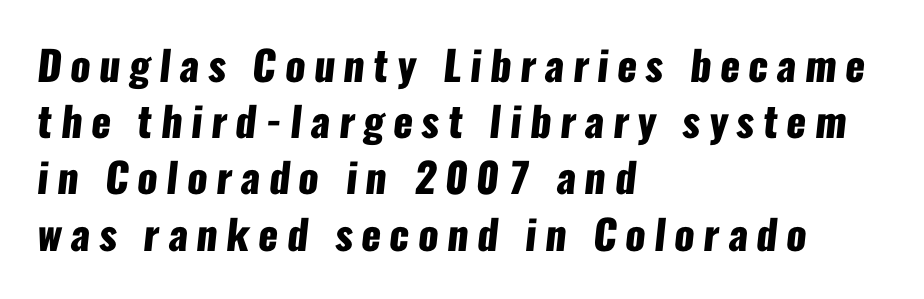
Think of a printed novel: that variable character pitch is what you see here. Pretty heavy lettering here — definitely bold. Letter spacing: wide. Reading down the block, your eye returns to a fixed left position each line.
